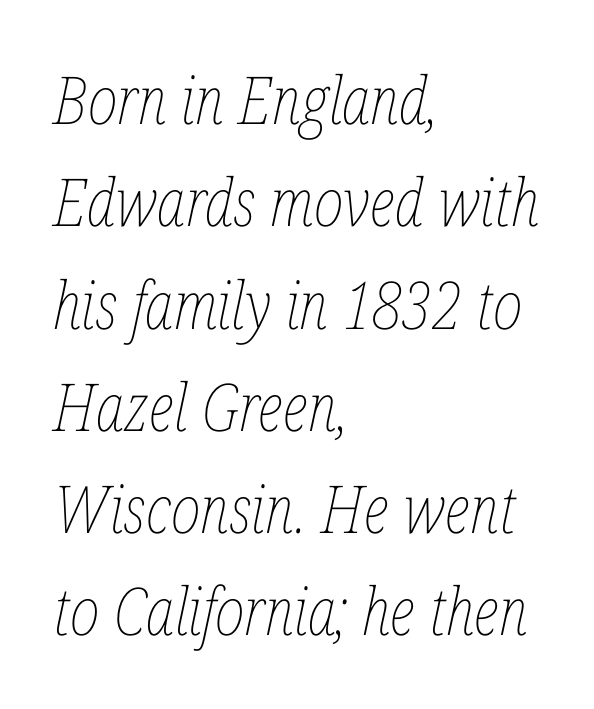
The image shows 66 px thin, condensed type, italic (leaning right); set left-aligned, normal line spacing (1.55x), normal letter spacing, not underlined; low stroke contrast and a medium x-height.
